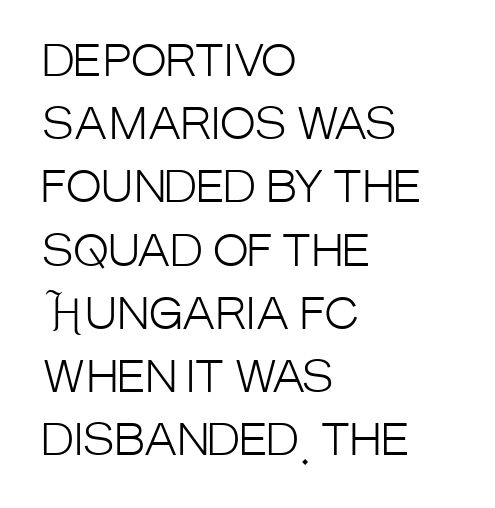
The image shows 43 px light, condensed sans-serif type, upright; set left-aligned, normal line spacing (1.47x), normal letter spacing, not underlined; low stroke contrast and a large x-height.
